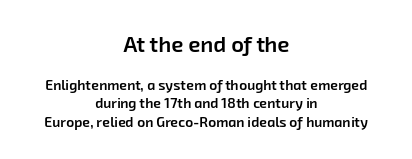
{"bold": "semi", "underline": "no", "align": "center", "line_spacing": "normal", "line_spacing_ratio": 1.3, "letter_spacing": "normal", "letter_spacing_em": 0.0, "larger_block": "first", "size_ratio": 1.57, "glyph_px": 22}
